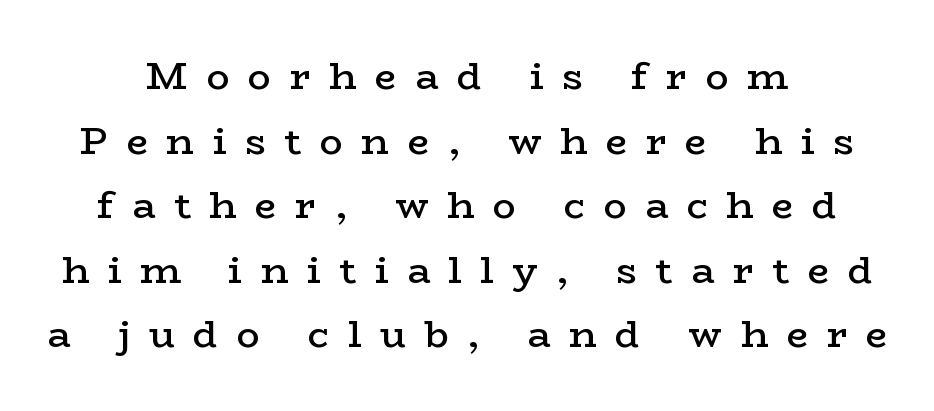
Q: Is the text bold? A: Semi-bold.
Q: Is the text italic (slanted)? A: No, it is upright.
Q: Is the typeface a serif or a sans-serif typeface? A: Serif.
Q: Is the text underlined? A: No.
Q: How is the paragraph aligned? A: Centered.
Q: Is the spacing between letters normal or unusually wide? A: Unusually wide.
Q: Is the spacing between lines tight, normal or loose? A: Normal.
Q: Width (condensed, normal, or wide)? A: Wide.
Q: Stroke contrast? A: Low.
Q: x-height? A: Medium.
Q: Monospaced? A: No.
